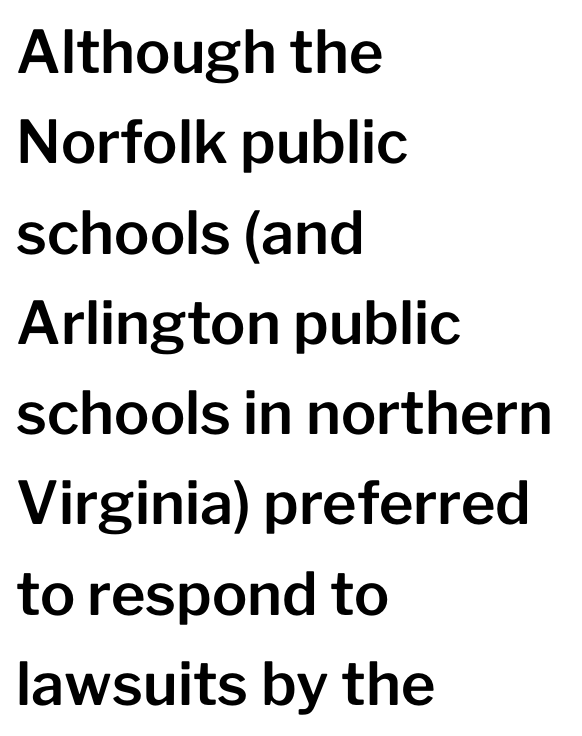
{"serif": "no", "italic": "no", "width": "normal", "stroke_contrast": "low", "x_height": "medium", "monospaced": "no", "underline": "no", "align": "left", "line_spacing": "normal", "line_spacing_ratio": 1.53, "letter_spacing": "normal", "letter_spacing_em": 0.0, "glyph_px": 59}
